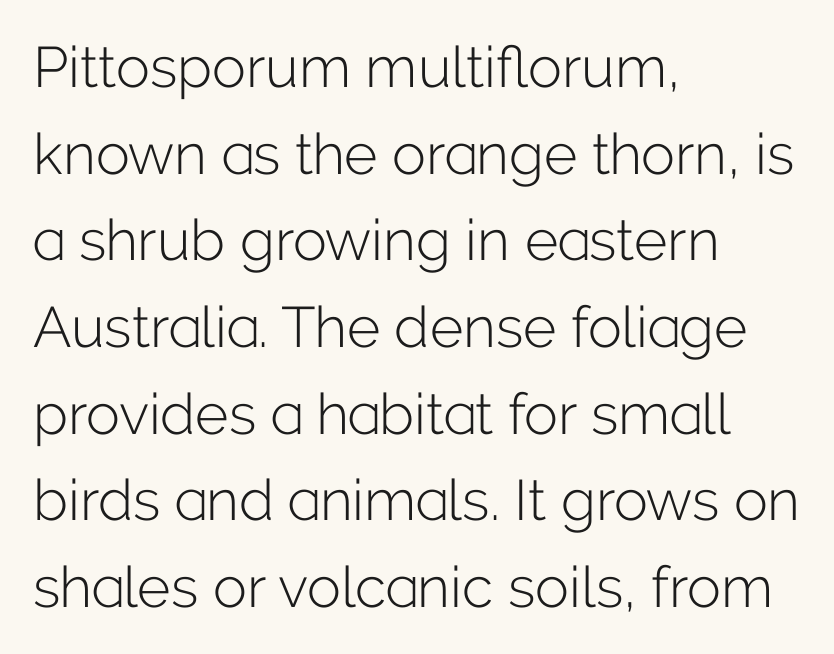
{"serif": "no", "italic": "no", "bold": "no", "weight": "light", "width": "normal", "stroke_contrast": "low", "x_height": "medium", "monospaced": "no", "underline": "no", "align": "left", "line_spacing": "normal", "line_spacing_ratio": 1.52, "letter_spacing": "normal", "letter_spacing_em": 0.0, "glyph_px": 57}
